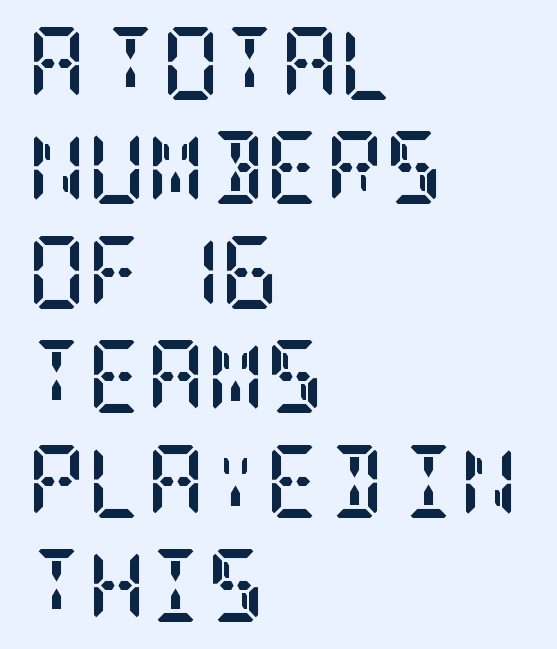
The image shows 73 px semibold, condensed serif type, upright; set left-aligned, normal line spacing (1.43x), normal letter spacing, not underlined; low stroke contrast and a large x-height.
